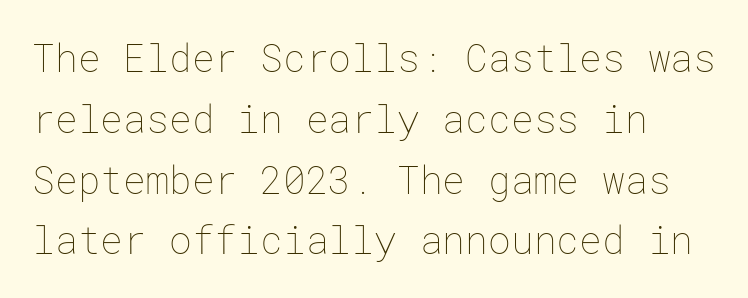
Q: Is the text bold? A: No.
Q: Is the text italic (slanted)? A: No, it is upright.
Q: Is the text underlined? A: No.
Q: How is the paragraph aligned? A: Left-aligned.
Q: Is the spacing between letters normal or unusually wide? A: Normal.
Q: Is the spacing between lines tight, normal or loose? A: Normal.
Q: Width (condensed, normal, or wide)? A: Normal.
Q: Stroke contrast? A: Low.
Q: x-height? A: Medium.
